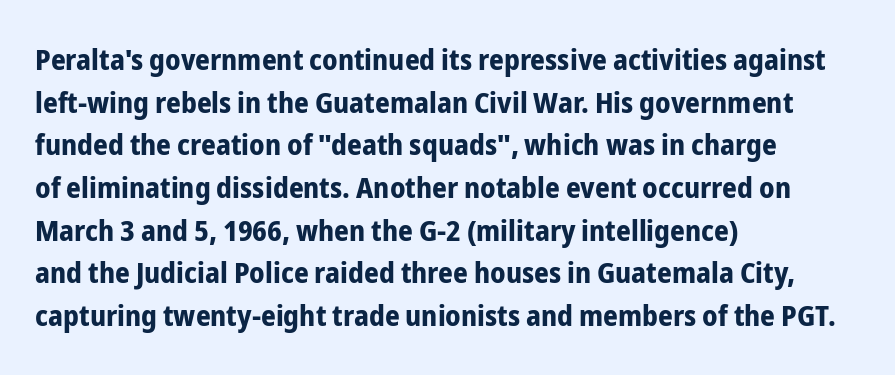
Q: Is the text bold? A: Yes.
Q: Is the text italic (slanted)? A: No, it is upright.
Q: Is the typeface a serif or a sans-serif typeface? A: Sans-serif.
Q: Is the text underlined? A: No.
Q: How is the paragraph aligned? A: Left-aligned.
Q: Is the spacing between letters normal or unusually wide? A: Normal.
Q: Is the spacing between lines tight, normal or loose? A: Normal.
Q: Width (condensed, normal, or wide)? A: Condensed.
Q: Stroke contrast? A: Low.
Q: x-height? A: Medium.
Q: Monospaced? A: No.
